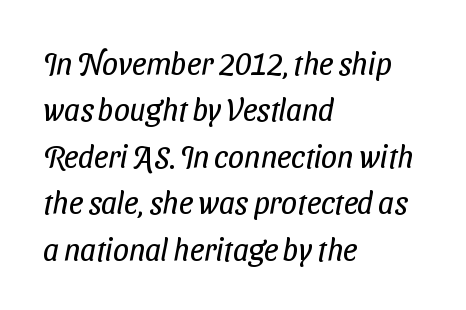
Q: Is the text bold? A: No.
Q: Is the typeface a serif or a sans-serif typeface? A: Sans-serif.
Q: Is the text underlined? A: No.
Q: How is the paragraph aligned? A: Left-aligned.
Q: Is the spacing between letters normal or unusually wide? A: Normal.
Q: Is the spacing between lines tight, normal or loose? A: Normal.
Q: Width (condensed, normal, or wide)? A: Condensed.
Q: Stroke contrast? A: Low.
Q: x-height? A: Medium.
Q: Monospaced? A: No.
